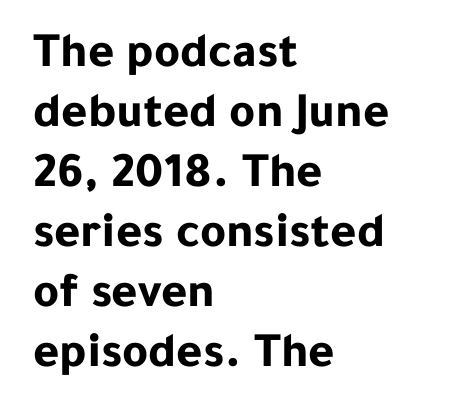
The image shows 50 px bold sans-serif type, upright; set left-aligned, line spacing 1.2x, normal letter spacing, not underlined; low stroke contrast and a medium x-height.
